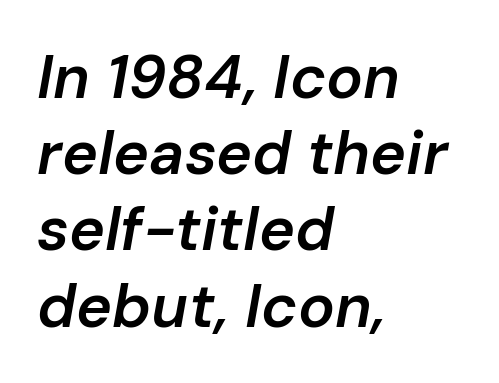
This sample is left-justified, so line endings fall wherever the words run out. Standard letterfit; no display-style spreading of the glyphs. The specimen omits any rule beneath the text block's lines. Vertical spacing — default. The passage shown is typed in a proportional face where columns would drift. The rendering applies a slant to the glyphs.
